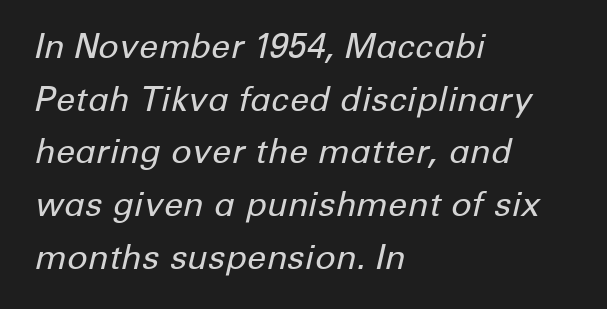
Slanted lettering throughout. The rendering uses a moderate line-height, typical for paragraphs. Caption: standard tracking, unaltered. The face used here is proportionally spaced, like ordinary book or web type. Only glyphs here, with clear space below each row.
